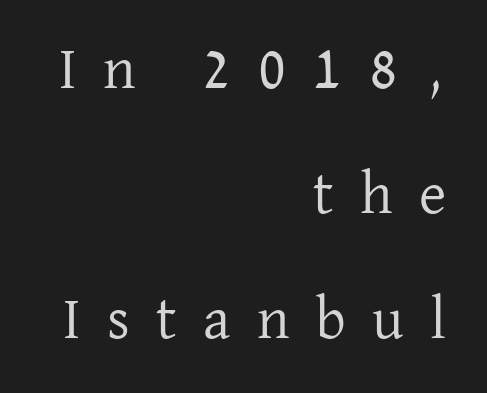
The image shows 59 px regular-weight serif type, upright; set right-aligned, loose line spacing (2.12x), unusually wide letter spacing (+0.45 em), not underlined; low stroke contrast and a medium x-height.
